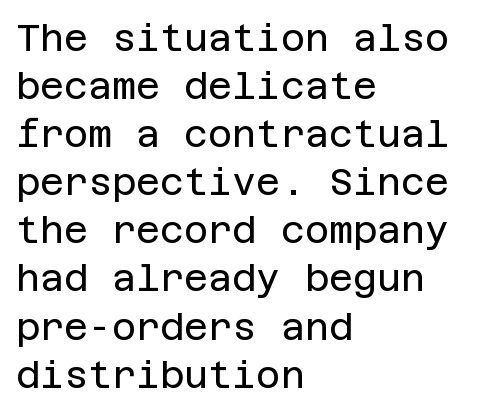
Q: Is the text bold? A: No.
Q: Is the text italic (slanted)? A: No, it is upright.
Q: Is the typeface a serif or a sans-serif typeface? A: Sans-serif.
Q: Is the text underlined? A: No.
Q: How is the paragraph aligned? A: Left-aligned.
Q: Is the spacing between letters normal or unusually wide? A: Normal.
Q: Is the spacing between lines tight, normal or loose? A: Normal.
Q: Width (condensed, normal, or wide)? A: Normal.
Q: Stroke contrast? A: Low.
Q: x-height? A: Large.
